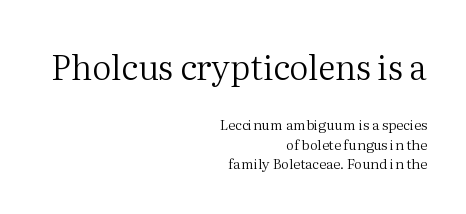
The image shows 34 px regular-weight serif type, upright; set right-aligned, normal line spacing (1.39x), normal letter spacing, not underlined; the first (top) block is 2.43x larger; medium stroke contrast and a medium x-height.
